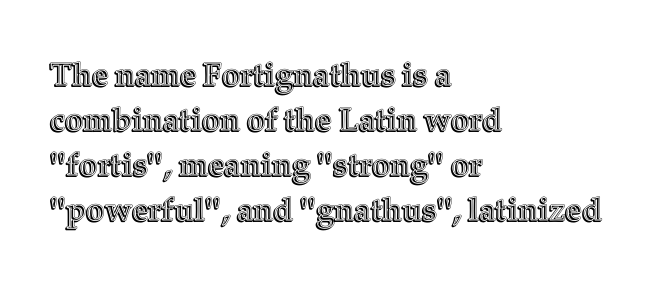
The string is rendered with underlining switched off. Summary of vertical rhythm: regular, with standard interline spacing. The letterforms sit shoulder to shoulder at normal distance. The typesetter chose a ragged-right arrangement here. A roman cut, with each character standing at attention.
